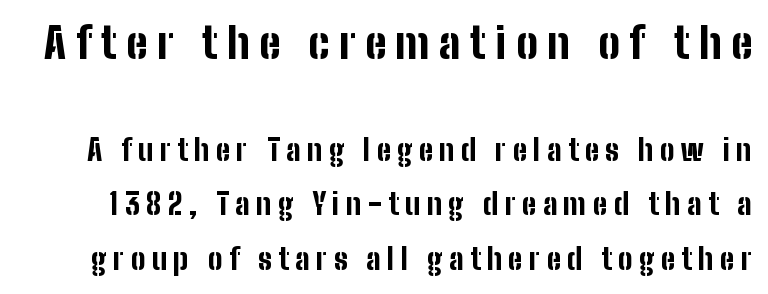
Q: Is the text bold? A: Yes.
Q: Is the text italic (slanted)? A: No, it is upright.
Q: Is the typeface a serif or a sans-serif typeface? A: Sans-serif.
Q: Is the text underlined? A: No.
Q: Is the spacing between letters normal or unusually wide? A: Unusually wide.
Q: Which block of text is set in a larger size, the first (top) or the second (bottom)? A: The first (top) one.
Q: Width (condensed, normal, or wide)? A: Condensed.
Q: Stroke contrast? A: Low.
Q: x-height? A: Medium.
Q: Monospaced? A: No.
